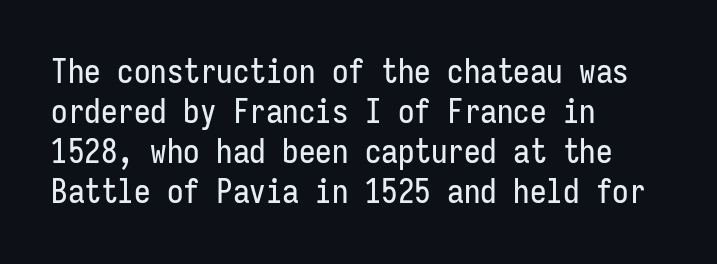
Q: Is the text italic (slanted)? A: No, it is upright.
Q: Is the typeface a serif or a sans-serif typeface? A: Sans-serif.
Q: Is the text underlined? A: No.
Q: How is the paragraph aligned? A: Left-aligned.
Q: Is the spacing between letters normal or unusually wide? A: Normal.
Q: Width (condensed, normal, or wide)? A: Condensed.
Q: Stroke contrast? A: Low.
Q: x-height? A: Medium.
Q: Monospaced? A: Yes.
